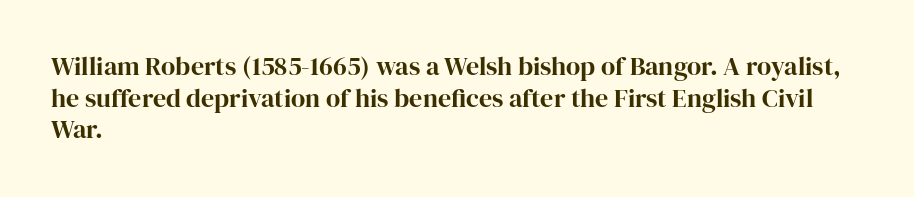
{"italic": "no", "underline": "no", "align": "left", "line_spacing_ratio": 1.22, "letter_spacing": "normal", "letter_spacing_em": 0.0, "glyph_px": 26}
